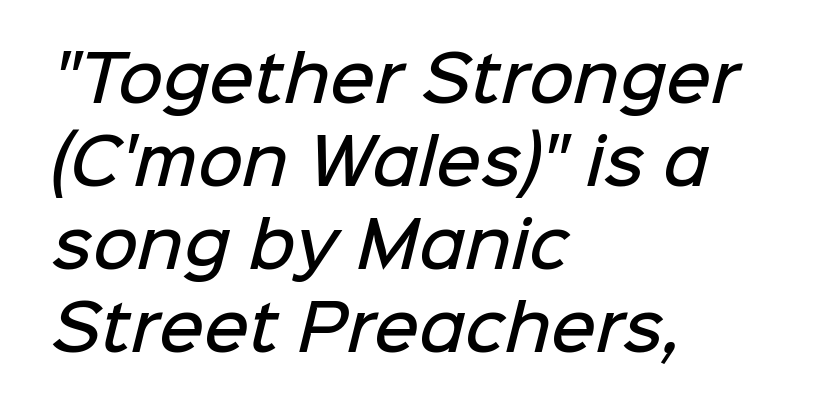
{"serif": "no", "bold": "semi", "weight": "semibold", "width": "normal", "stroke_contrast": "low", "x_height": "medium", "monospaced": "no", "underline": "no", "align": "left", "line_spacing": "normal", "line_spacing_ratio": 1.34, "letter_spacing": "normal", "letter_spacing_em": 0.0, "glyph_px": 62}
